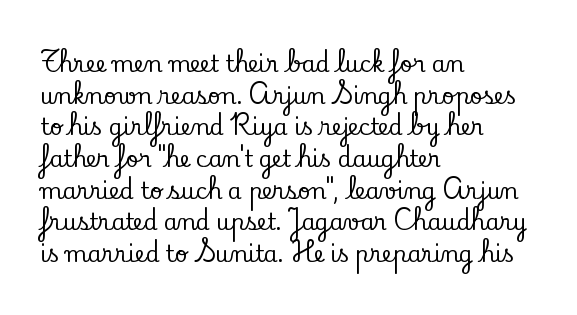
Ordinary non-slanted type is in use. Letter spacing: default. This sample is left-justified, so line endings fall wherever the words run out. Underline: absent. Successive baselines arrive at the customary interval.
